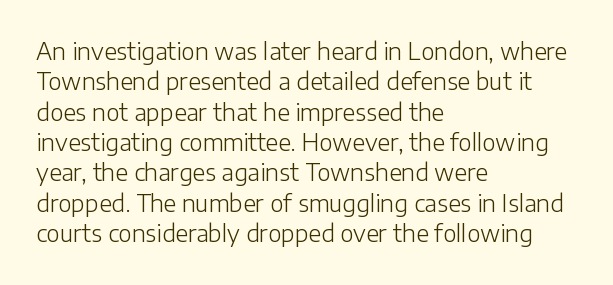
Q: Is the text bold? A: No.
Q: Is the text italic (slanted)? A: No, it is upright.
Q: Is the text underlined? A: No.
Q: How is the paragraph aligned? A: Left-aligned.
Q: Is the spacing between letters normal or unusually wide? A: Normal.
Q: Is the spacing between lines tight, normal or loose? A: Normal.
